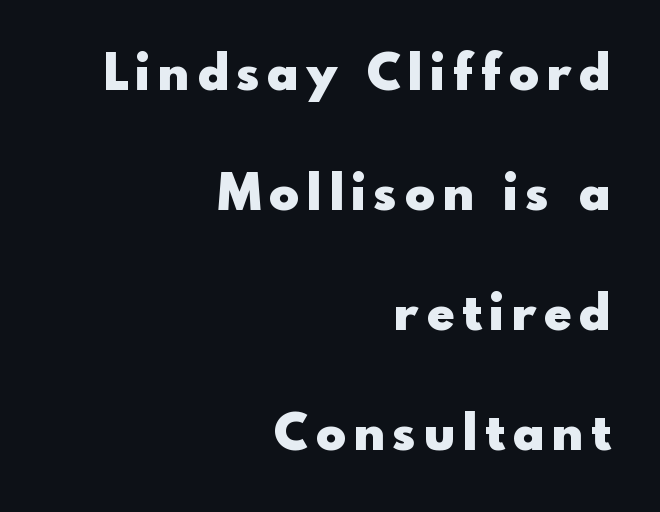
Q: Is the text bold? A: Yes.
Q: Is the text italic (slanted)? A: No, it is upright.
Q: Is the typeface a serif or a sans-serif typeface? A: Sans-serif.
Q: Is the text underlined? A: No.
Q: How is the paragraph aligned? A: Right-aligned.
Q: Is the spacing between lines tight, normal or loose? A: Loose.
Q: Width (condensed, normal, or wide)? A: Normal.
Q: x-height? A: Small.
Q: Monospaced? A: No.
